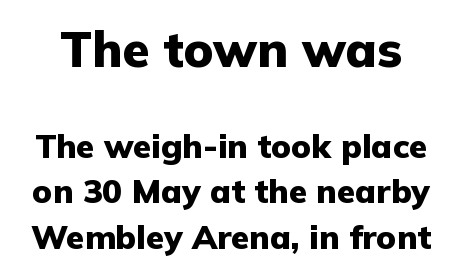
Q: Is the text bold? A: Yes.
Q: Is the text italic (slanted)? A: No, it is upright.
Q: Is the typeface a serif or a sans-serif typeface? A: Sans-serif.
Q: Is the text underlined? A: No.
Q: Is the spacing between letters normal or unusually wide? A: Normal.
Q: Is the spacing between lines tight, normal or loose? A: Normal.
Q: Which block of text is set in a larger size, the first (top) or the second (bottom)? A: The first (top) one.
Q: Width (condensed, normal, or wide)? A: Normal.
Q: Stroke contrast? A: Low.
Q: x-height? A: Medium.
Q: Monospaced? A: No.
